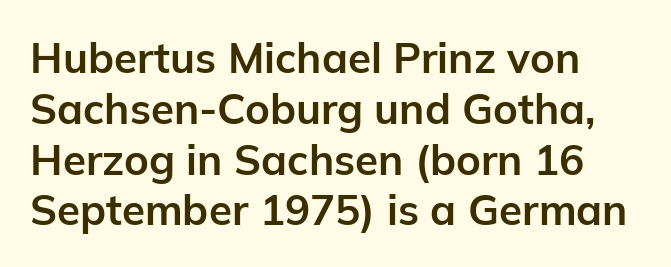
Letters rest on an invisible, unmarked baseline. This sample uses plain, unmodified letter spacing. Tall strokes in this sample are plumb rather than angled. Type style note: lacks serifs. Looks like regular typesetting: each glyph gets only the width it needs.
